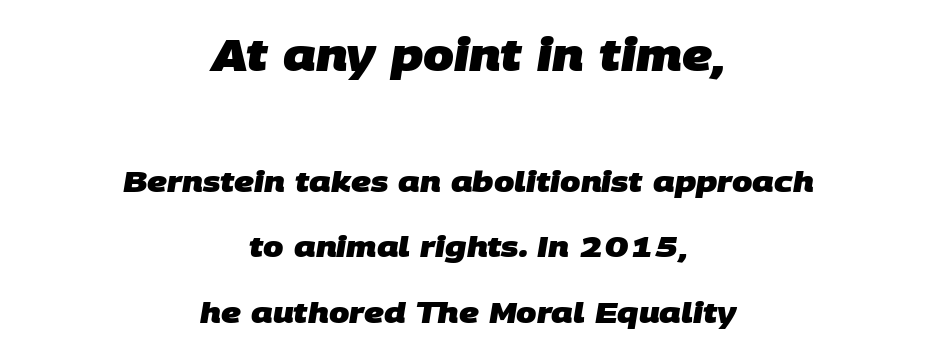
The passage shown is typed in a proportional face where columns would drift. Nobody touched the tracking dial on this one. Whoever set this chose breathing room over compactness in the vertical rhythm. Look at the stroke-to-counter ratio: heavy, a bold.
